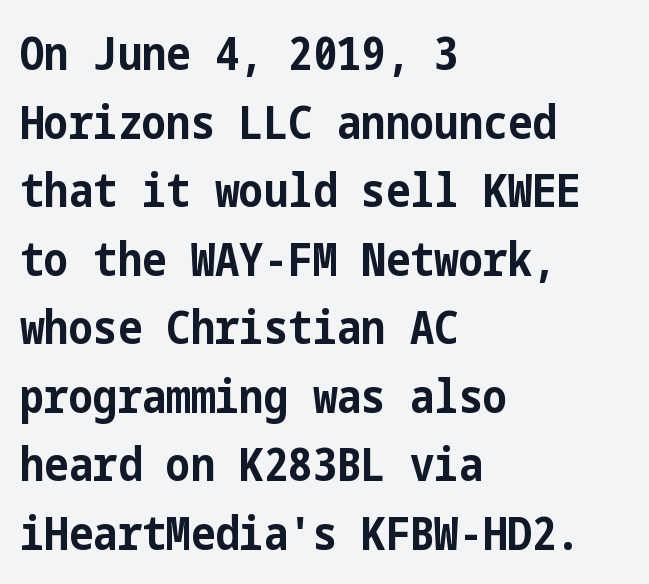
Does the type have serifs? No, each stem ends abruptly. If you drew a ruler down the left edge, every line would touch it. The designer left line spacing at the default. This is roman type, the default non-slanted kind. Compared with an ordinary text face, these strokes are far heavier — a full bold.
